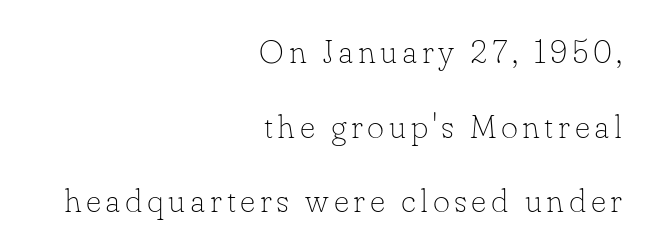
{"serif": "yes", "italic": "no", "bold": "no", "weight": "thin", "width": "normal", "stroke_contrast": "low", "x_height": "small", "monospaced": "no", "underline": "no", "align": "right", "line_spacing": "loose", "line_spacing_ratio": 2.26, "glyph_px": 33}
